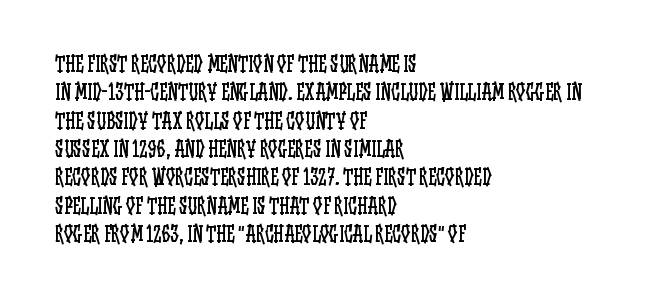
Evenly set lines give the paragraph a standard silhouette. Students, note that the glyphs here touch the page at normal intervals. In terms of posture, this sample is upright. Typeset ragged right — the left edge is the straight one.
